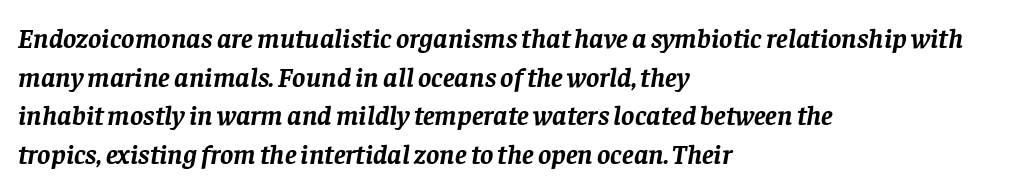
Character widths vary here, with narrow letters taking less room than wide ones. Observe the lean: these are italic letterforms. Plain, unruled lines of type. You could call the tracking neutral — neither tight nor loose.
